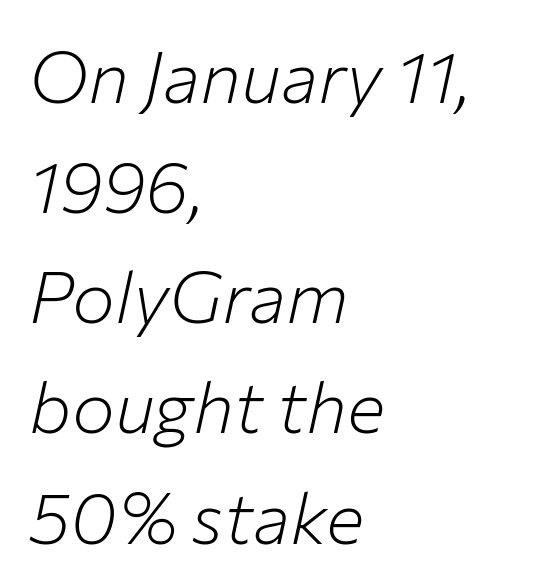
Q: Is the text bold? A: No.
Q: Is the text italic (slanted)? A: Yes, it leans right by about 12 degrees.
Q: Is the text underlined? A: No.
Q: How is the paragraph aligned? A: Left-aligned.
Q: Is the spacing between letters normal or unusually wide? A: Normal.
Q: Is the spacing between lines tight, normal or loose? A: Normal.
Q: Width (condensed, normal, or wide)? A: Normal.
Q: Stroke contrast? A: Low.
Q: x-height? A: Medium.
Q: Monospaced? A: No.
